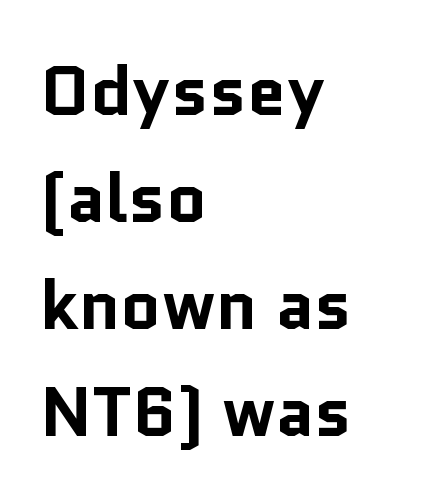
Q: Is the text bold? A: Yes.
Q: Is the text italic (slanted)? A: No, it is upright.
Q: Is the typeface a serif or a sans-serif typeface? A: Sans-serif.
Q: Is the text underlined? A: No.
Q: How is the paragraph aligned? A: Left-aligned.
Q: Is the spacing between letters normal or unusually wide? A: Normal.
Q: Is the spacing between lines tight, normal or loose? A: Normal.
Q: Width (condensed, normal, or wide)? A: Normal.
Q: Stroke contrast? A: Low.
Q: x-height? A: Medium.
Q: Monospaced? A: No.
